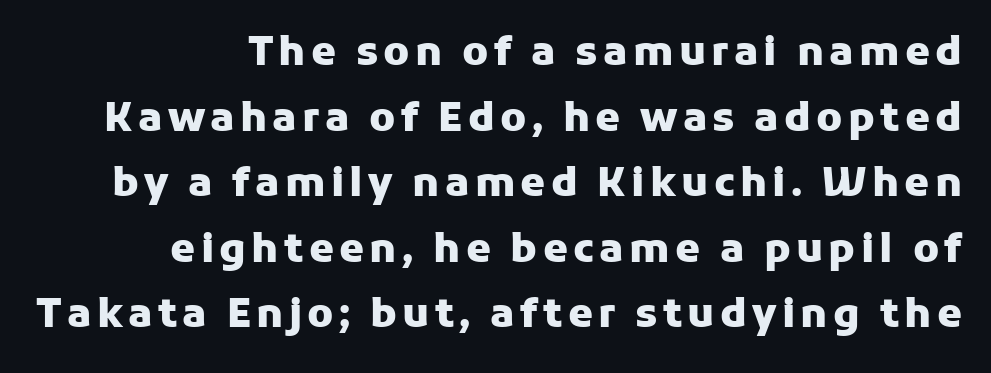
The setting favours the right margin, as signatures and pull-quotes sometimes do. Underline: absent. Reading down the column, the eye jumps a familiar distance to each next line. The rendering uses natural spacing where letterforms have individual widths.
